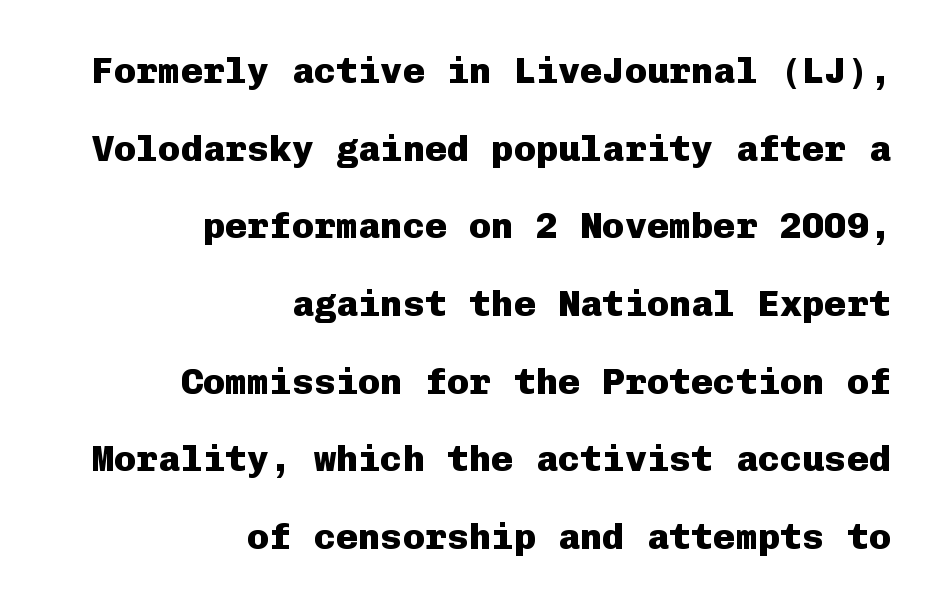
Q: Is the text bold? A: Yes.
Q: Is the text italic (slanted)? A: No, it is upright.
Q: Is the typeface a serif or a sans-serif typeface? A: Sans-serif.
Q: Is the text underlined? A: No.
Q: How is the paragraph aligned? A: Right-aligned.
Q: Is the spacing between letters normal or unusually wide? A: Normal.
Q: Is the spacing between lines tight, normal or loose? A: Loose.
Q: Width (condensed, normal, or wide)? A: Normal.
Q: Stroke contrast? A: Low.
Q: x-height? A: Medium.
Q: Monospaced? A: Yes.
